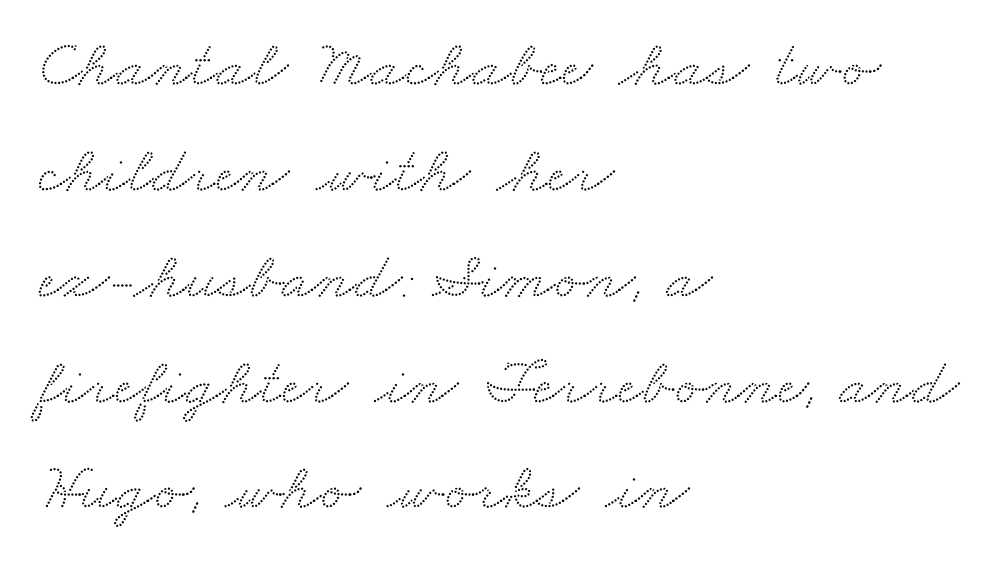
{"serif": "yes", "width": "wide", "stroke_contrast": "medium", "x_height": "small", "monospaced": "no", "underline": "no", "align": "left", "line_spacing": "normal", "line_spacing_ratio": 1.58, "letter_spacing": "normal", "letter_spacing_em": 0.0, "glyph_px": 67}
